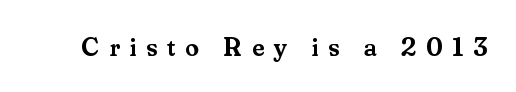
{"italic": "no", "bold": "semi", "underline": "no", "letter_spacing": "wide", "letter_spacing_em": 0.37, "glyph_px": 27}
